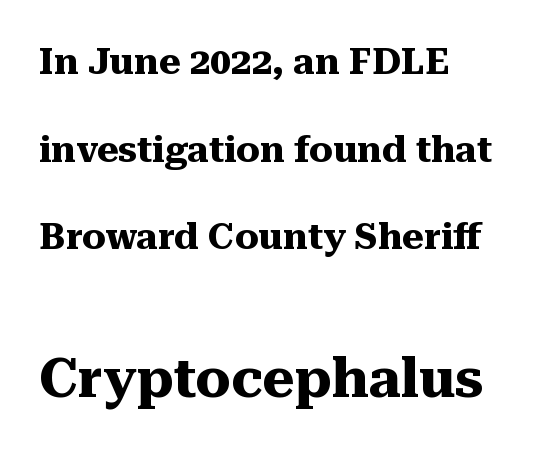
Q: Is the text bold? A: Yes.
Q: Is the text italic (slanted)? A: No, it is upright.
Q: Is the typeface a serif or a sans-serif typeface? A: Serif.
Q: Is the text underlined? A: No.
Q: How is the paragraph aligned? A: Left-aligned.
Q: Is the spacing between letters normal or unusually wide? A: Normal.
Q: Is the spacing between lines tight, normal or loose? A: Loose.
Q: Which block of text is set in a larger size, the first (top) or the second (bottom)? A: The second (bottom) one.
Q: Width (condensed, normal, or wide)? A: Normal.
Q: Stroke contrast? A: Medium.
Q: x-height? A: Medium.
Q: Monospaced? A: No.
